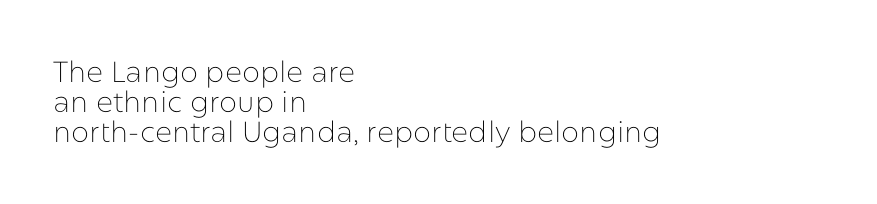
Q: Is the text bold? A: No.
Q: Is the text italic (slanted)? A: No, it is upright.
Q: Is the typeface a serif or a sans-serif typeface? A: Sans-serif.
Q: Is the text underlined? A: No.
Q: How is the paragraph aligned? A: Left-aligned.
Q: Is the spacing between letters normal or unusually wide? A: Normal.
Q: Is the spacing between lines tight, normal or loose? A: Tight.
Q: Width (condensed, normal, or wide)? A: Normal.
Q: Stroke contrast? A: Low.
Q: x-height? A: Medium.
Q: Monospaced? A: No.
